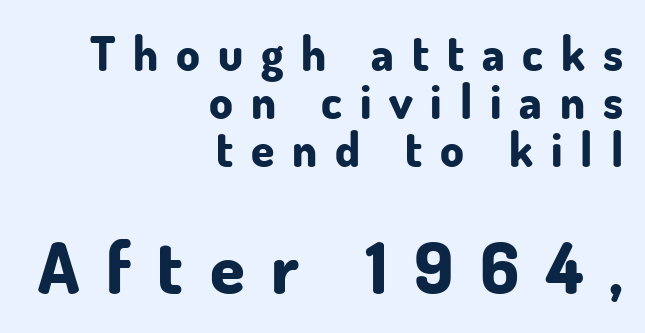
Varying glyph widths throughout — classic text-font behaviour. Interline gaps are noticeably narrow in this sample. The designer gave the closing block more size than the opening block. Caption: bold face, heavy strokes.
